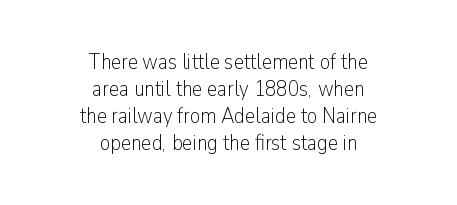
The image shows 23 px text type, upright; set centered, line spacing 1.18x, normal letter spacing, not underlined.
